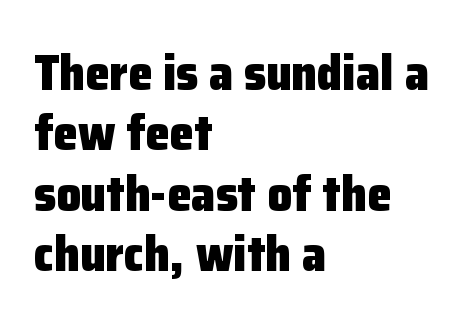
The image shows 49 px heavy sans-serif type, upright; set left-aligned, line spacing 1.23x, normal letter spacing, not underlined; low stroke contrast and a medium x-height.
